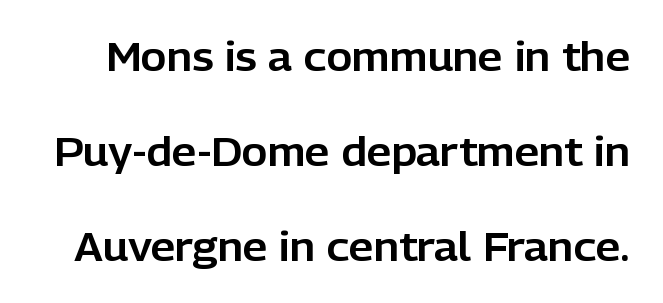
The image shows 39 px sans-serif type, upright; set loose line spacing (2.43x), normal letter spacing, not underlined; low stroke contrast and a medium x-height.
